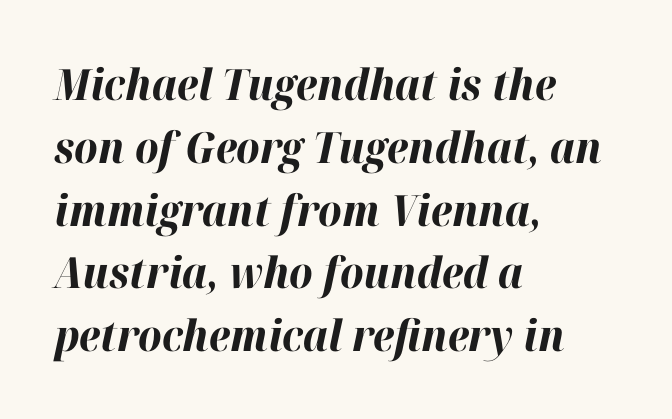
Quick note: interline space is typical. This is heavy type, rendered in bold. A typesetter would call this proportional, since set widths differ per character. Tracking value appears to be zero — textbook default spacing. The glyphs are unaccompanied by any horizontal stroke below them.
